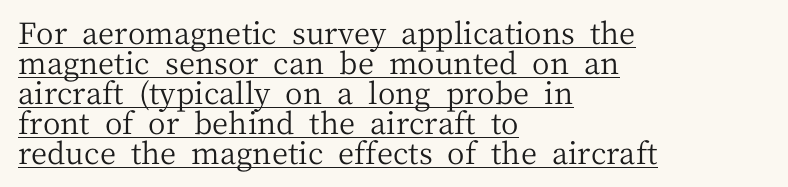
The image shows 30 px regular-weight serif type, upright; set left-aligned, tight line spacing (1.0x), normal letter spacing, underlined; medium stroke contrast and a medium x-height.
